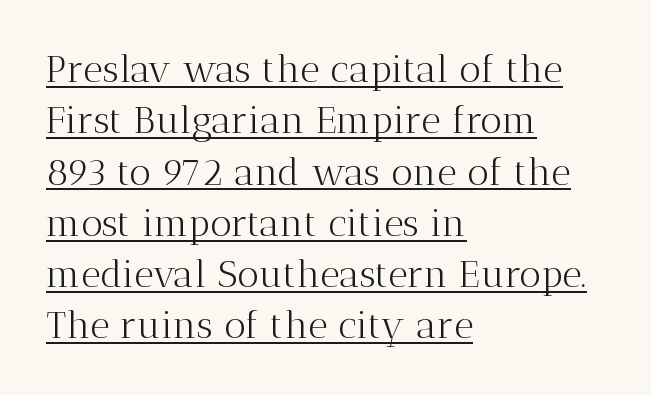
The image shows 38 px light serif type, upright; set left-aligned, normal line spacing (1.35x), normal letter spacing, underlined; medium stroke contrast and a medium x-height.
